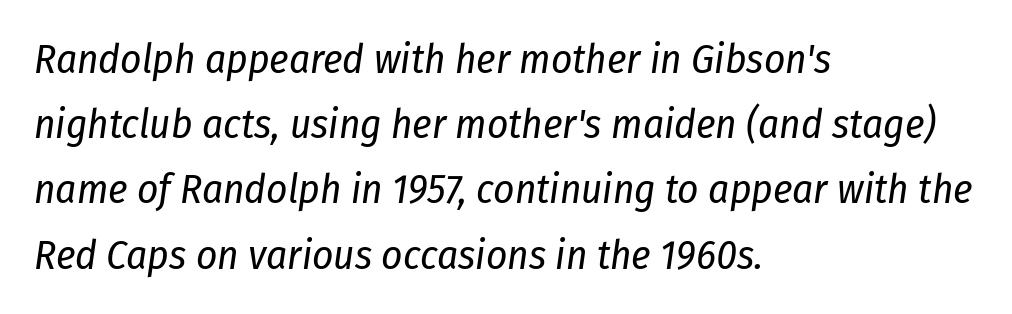
The image shows 41 px regular-weight, condensed type, italic (leaning right); set left-aligned, normal line spacing (1.59x), normal letter spacing, not underlined; low stroke contrast and a medium x-height.
